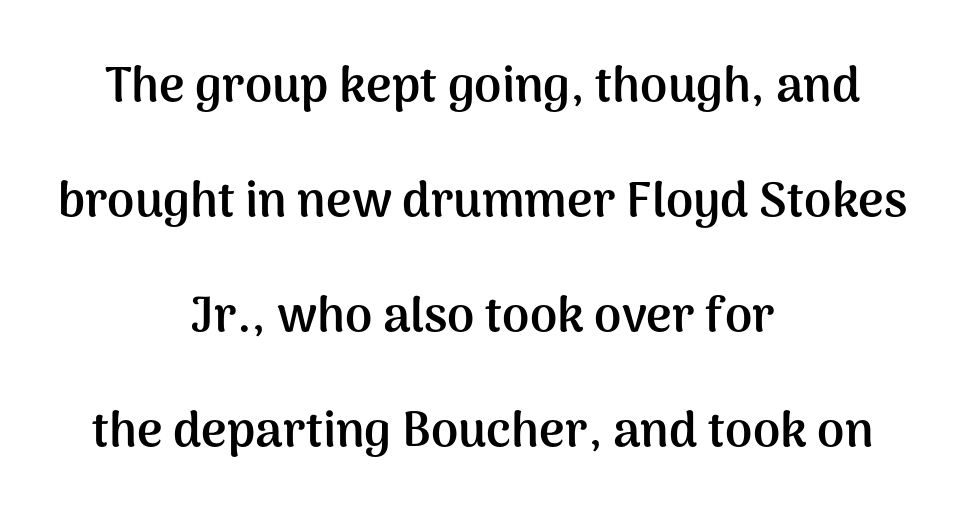
The image shows 49 px semibold sans-serif type, upright; set centered, loose line spacing (2.35x), normal letter spacing, not underlined; medium stroke contrast and a medium x-height.
